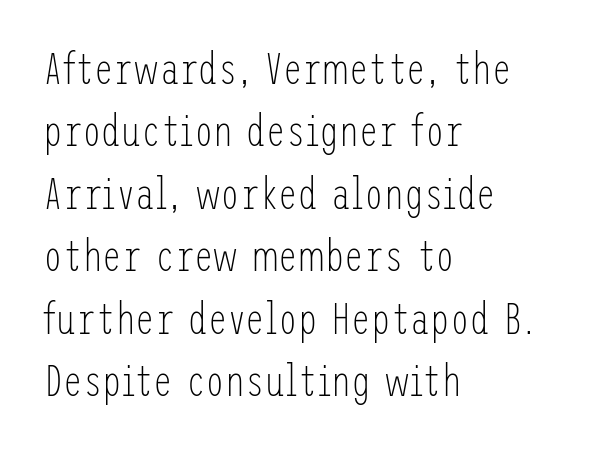
The image shows 44 px light, condensed sans-serif type, upright; set left-aligned, normal line spacing (1.42x), normal letter spacing, not underlined; low stroke contrast and a medium x-height.
